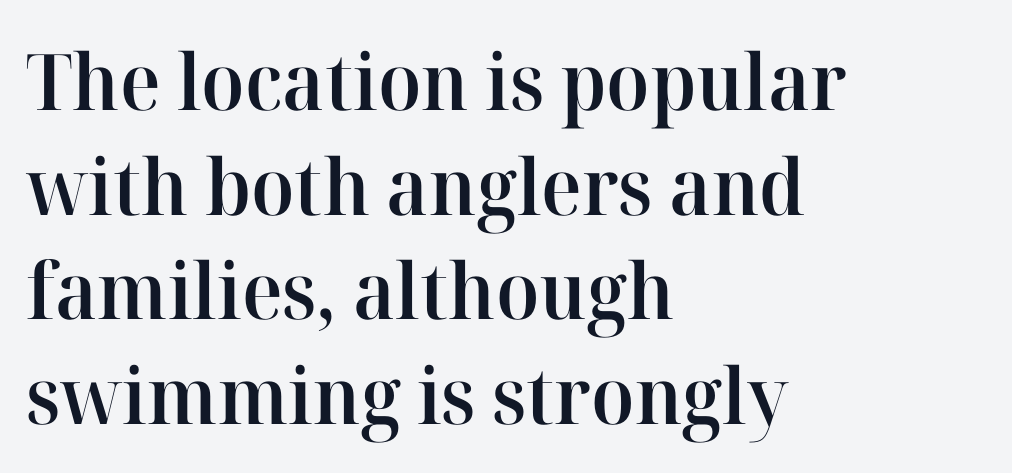
Q: Is the text bold? A: Semi-bold.
Q: Is the text italic (slanted)? A: No, it is upright.
Q: Is the typeface a serif or a sans-serif typeface? A: Serif.
Q: Is the text underlined? A: No.
Q: How is the paragraph aligned? A: Left-aligned.
Q: Is the spacing between letters normal or unusually wide? A: Normal.
Q: Is the spacing between lines tight, normal or loose? A: Normal.
Q: Width (condensed, normal, or wide)? A: Normal.
Q: Stroke contrast? A: High.
Q: x-height? A: Medium.
Q: Monospaced? A: No.
